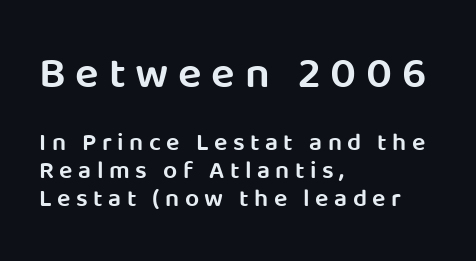
The image shows 44 px semibold sans-serif type, upright; set left-aligned, tight line spacing (1.11x), unusually wide letter spacing (+0.22 em), not underlined; the first (top) block is 1.76x larger; low stroke contrast and a large x-height.
